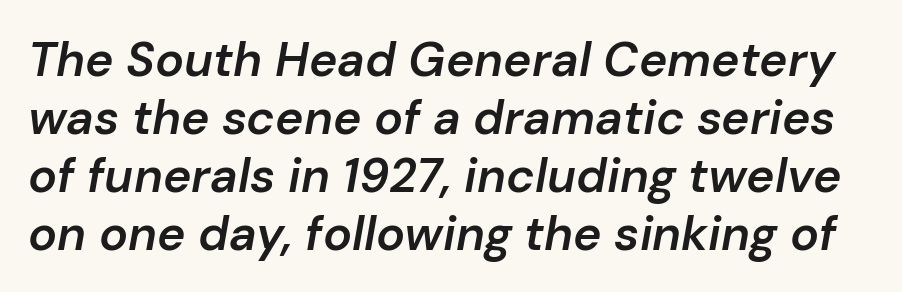
{"italic": "yes", "lean": "right", "slant_degrees": 10, "bold": "semi", "weight": "semibold", "width": "normal", "stroke_contrast": "low", "x_height": "medium", "monospaced": "no", "underline": "no", "line_spacing_ratio": 1.21, "letter_spacing": "normal", "letter_spacing_em": 0.0, "glyph_px": 48}
